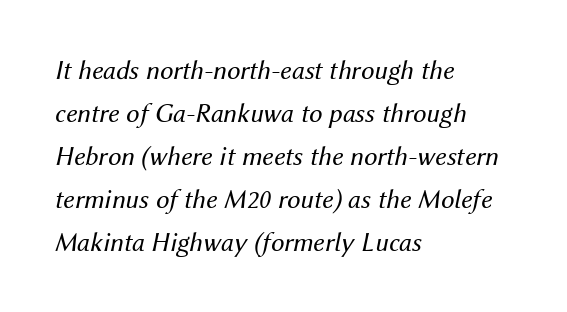
{"italic": "yes", "lean": "right", "slant_degrees": 12, "bold": "no", "underline": "no", "align": "left", "line_spacing": "normal", "line_spacing_ratio": 1.59, "letter_spacing": "normal", "letter_spacing_em": 0.0, "glyph_px": 27}
